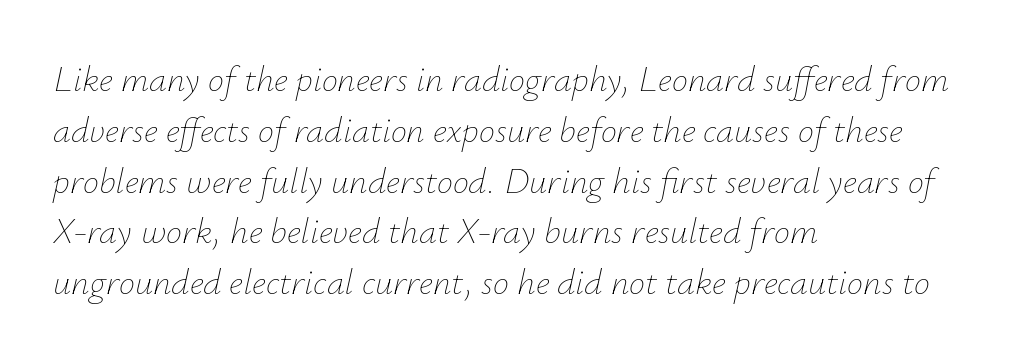
{"italic": "yes", "lean": "right", "slant_degrees": 12, "bold": "no", "weight": "thin", "width": "normal", "stroke_contrast": "low", "x_height": "small", "monospaced": "no", "underline": "no", "align": "left", "line_spacing": "normal", "line_spacing_ratio": 1.41, "letter_spacing": "normal", "letter_spacing_em": 0.0, "glyph_px": 36}
